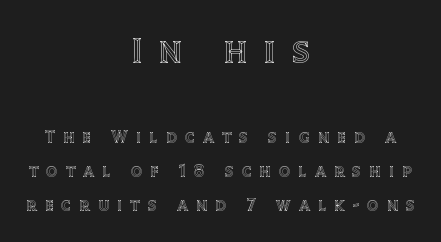
Q: Is the text italic (slanted)? A: No, it is upright.
Q: Is the text underlined? A: No.
Q: How is the paragraph aligned? A: Centered.
Q: Is the spacing between letters normal or unusually wide? A: Unusually wide.
Q: Which block of text is set in a larger size, the first (top) or the second (bottom)? A: The first (top) one.
Q: Width (condensed, normal, or wide)? A: Normal.
Q: x-height? A: Large.
Q: Monospaced? A: No.
